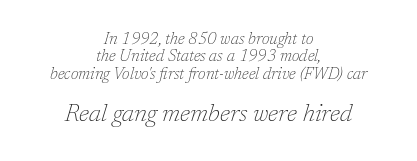
The type is set solid horizontally, with unmodified tracking. Has an underline been added? It has not. Where is the straight margin? There isn't one; the lines are centered. Tall strokes in this sample are angled rather than plumb.
